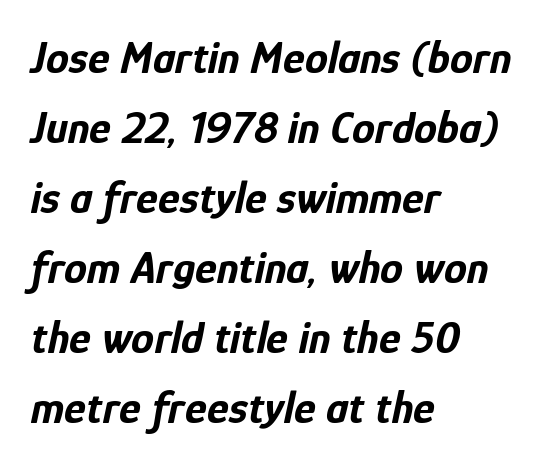
{"italic": "yes", "lean": "right", "slant_degrees": 12, "bold": "yes", "weight": "bold", "width": "condensed", "stroke_contrast": "low", "x_height": "medium", "monospaced": "no", "underline": "no", "align": "left", "line_spacing": "normal", "line_spacing_ratio": 1.52, "letter_spacing": "normal", "letter_spacing_em": 0.0, "glyph_px": 46}
